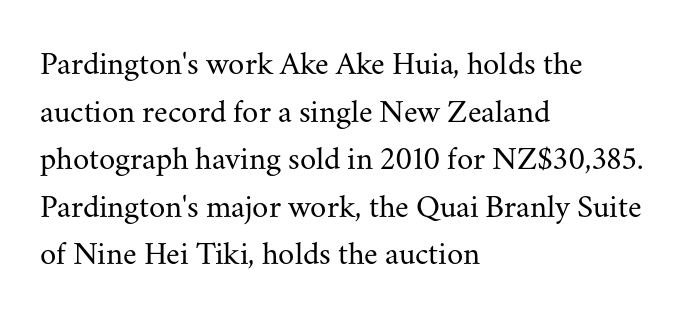
{"serif": "yes", "italic": "no", "bold": "no", "weight": "regular", "width": "normal", "stroke_contrast": "medium", "x_height": "small", "monospaced": "no", "underline": "no", "align": "left", "line_spacing": "normal", "line_spacing_ratio": 1.44, "letter_spacing": "normal", "letter_spacing_em": 0.0, "glyph_px": 33}
